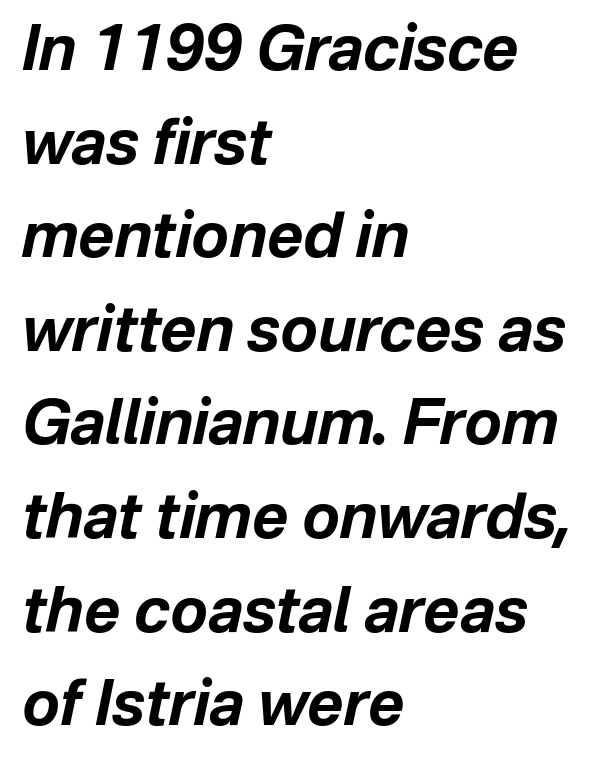
The image shows 62 px bold type, italic (leaning right); set left-aligned, normal line spacing (1.51x), normal letter spacing, not underlined; low stroke contrast and a medium x-height.
